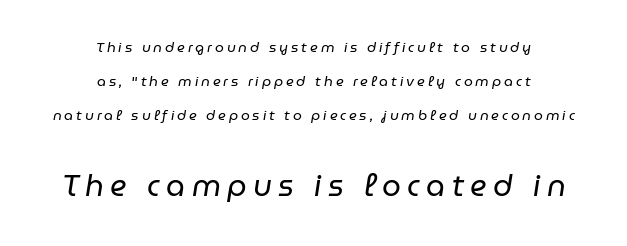
The image shows 30 px regular-weight type, italic (leaning right); set centered, loose line spacing (2.43x), unusually wide letter spacing (+0.21 em), not underlined; the second (bottom) block is 2.14x larger; low stroke contrast and a medium x-height.
